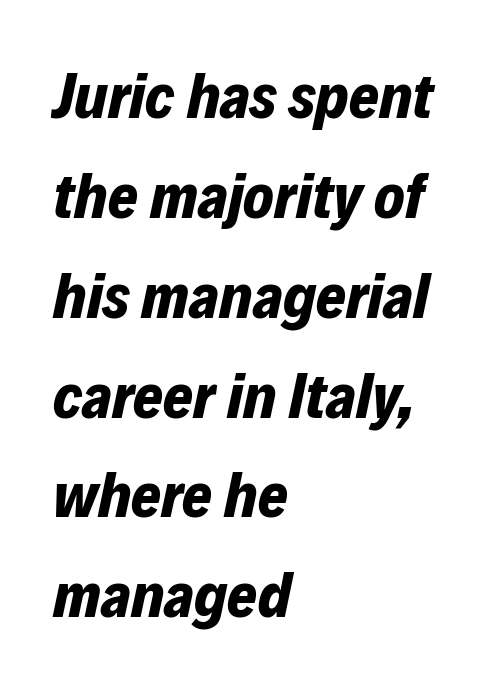
{"italic": "yes", "lean": "right", "slant_degrees": 12, "bold": "yes", "weight": "bold", "width": "normal", "stroke_contrast": "low", "x_height": "medium", "monospaced": "no", "underline": "no", "align": "left", "line_spacing": "normal", "line_spacing_ratio": 1.56, "letter_spacing": "normal", "letter_spacing_em": 0.0, "glyph_px": 64}
